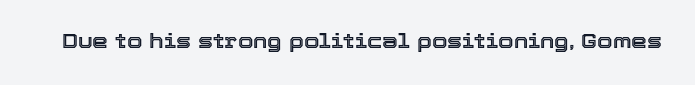
{"italic": "no", "underline": "no", "letter_spacing": "normal", "letter_spacing_em": 0.0, "glyph_px": 20}
